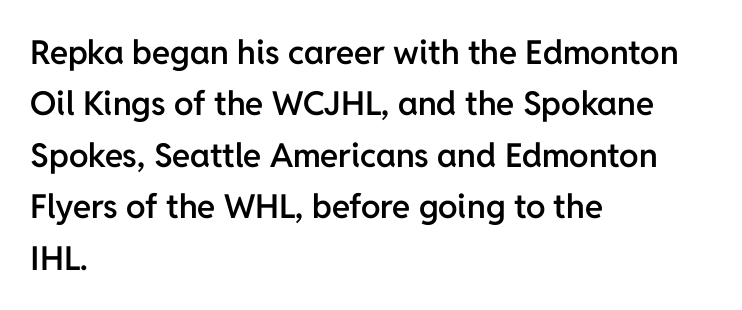
{"serif": "no", "italic": "no", "bold": "semi", "weight": "semibold", "width": "normal", "stroke_contrast": "low", "x_height": "medium", "monospaced": "no", "underline": "no", "align": "left", "line_spacing": "normal", "line_spacing_ratio": 1.56, "letter_spacing": "normal", "letter_spacing_em": 0.0, "glyph_px": 33}
